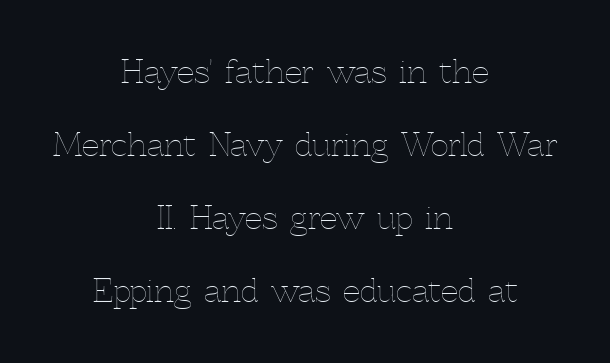
Q: Is the text bold? A: No.
Q: Is the text italic (slanted)? A: No, it is upright.
Q: Is the text underlined? A: No.
Q: How is the paragraph aligned? A: Centered.
Q: Is the spacing between letters normal or unusually wide? A: Normal.
Q: Is the spacing between lines tight, normal or loose? A: Loose.
Q: Width (condensed, normal, or wide)? A: Normal.
Q: x-height? A: Medium.
Q: Monospaced? A: No.
